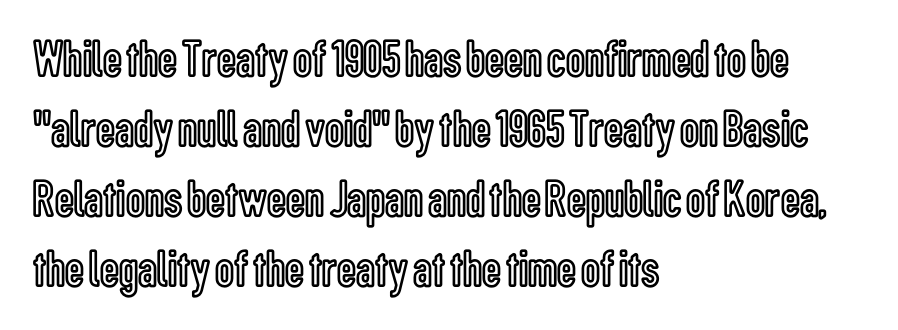
Nobody drew a line under any word here. The leading is moderate, giving the passage an even texture. Every row of glyphs begins at an identical x-position on the left. Does the lettering tilt? It doesn't — this is upright. Note the varied advance widths — an 'i' is clearly narrower than an 'm'.
